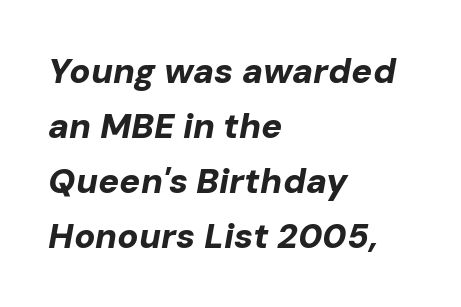
{"italic": "yes", "lean": "right", "slant_degrees": 10, "bold": "yes", "weight": "bold", "width": "normal", "stroke_contrast": "low", "x_height": "medium", "monospaced": "no", "underline": "no", "align": "left", "line_spacing": "normal", "line_spacing_ratio": 1.57, "letter_spacing": "normal", "letter_spacing_em": 0.0, "glyph_px": 35}
